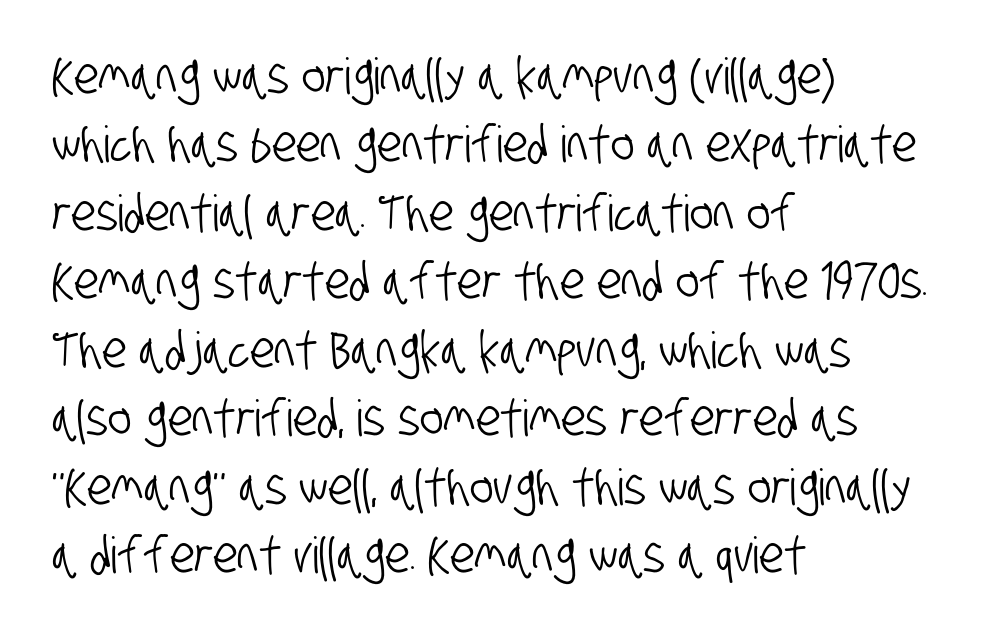
Think of a printed novel: that variable character pitch is what you see here. The compositor pushed each line to the left boundary. Vertically, the passage feels balanced, rows spaced as you'd expect. Only glyphs here, with clear space below each row.
